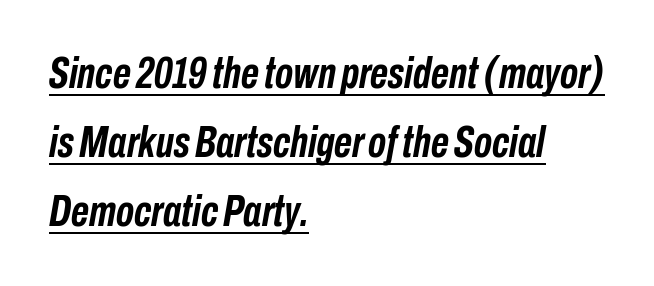
The image shows 44 px semibold, condensed type, italic (leaning right); set left-aligned, normal line spacing (1.57x), normal letter spacing, underlined; low stroke contrast and a medium x-height.
